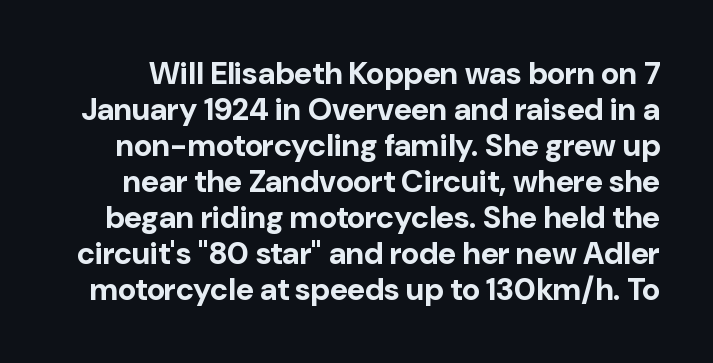
{"serif": "no", "italic": "no", "bold": "yes", "weight": "bold", "width": "normal", "stroke_contrast": "low", "x_height": "medium", "monospaced": "no", "underline": "no", "line_spacing_ratio": 1.16, "letter_spacing": "normal", "letter_spacing_em": 0.0, "glyph_px": 31}
